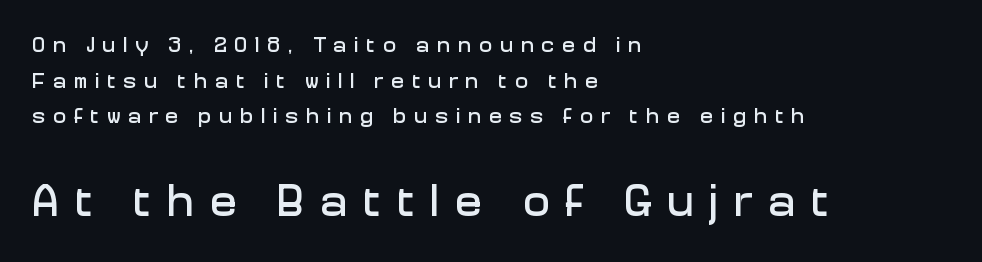
Q: Is the text italic (slanted)? A: No, it is upright.
Q: Is the typeface a serif or a sans-serif typeface? A: Sans-serif.
Q: Is the text underlined? A: No.
Q: How is the paragraph aligned? A: Left-aligned.
Q: Is the spacing between letters normal or unusually wide? A: Unusually wide.
Q: Is the spacing between lines tight, normal or loose? A: Normal.
Q: Which block of text is set in a larger size, the first (top) or the second (bottom)? A: The second (bottom) one.
Q: Width (condensed, normal, or wide)? A: Normal.
Q: Stroke contrast? A: Low.
Q: x-height? A: Medium.
Q: Monospaced? A: No.
